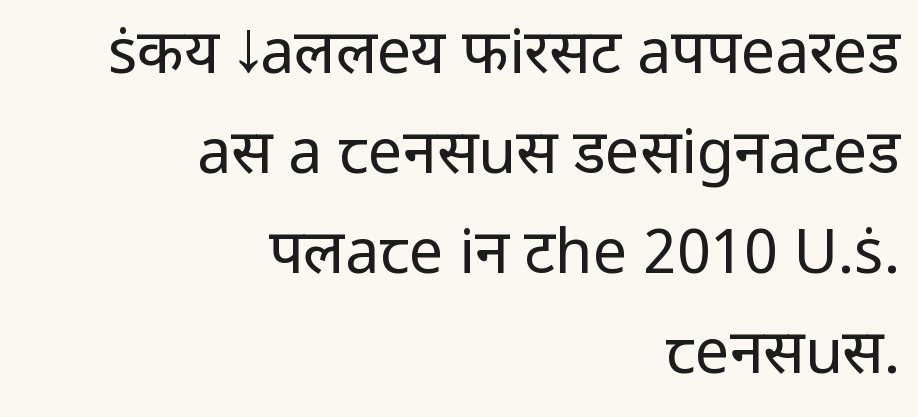
Q: Is the text bold? A: No.
Q: Is the text italic (slanted)? A: No, it is upright.
Q: Is the typeface a serif or a sans-serif typeface? A: Sans-serif.
Q: Is the text underlined? A: No.
Q: How is the paragraph aligned? A: Right-aligned.
Q: Is the spacing between letters normal or unusually wide? A: Normal.
Q: Is the spacing between lines tight, normal or loose? A: Normal.
Q: Width (condensed, normal, or wide)? A: Normal.
Q: Stroke contrast? A: Low.
Q: x-height? A: Medium.
Q: Monospaced? A: No.
